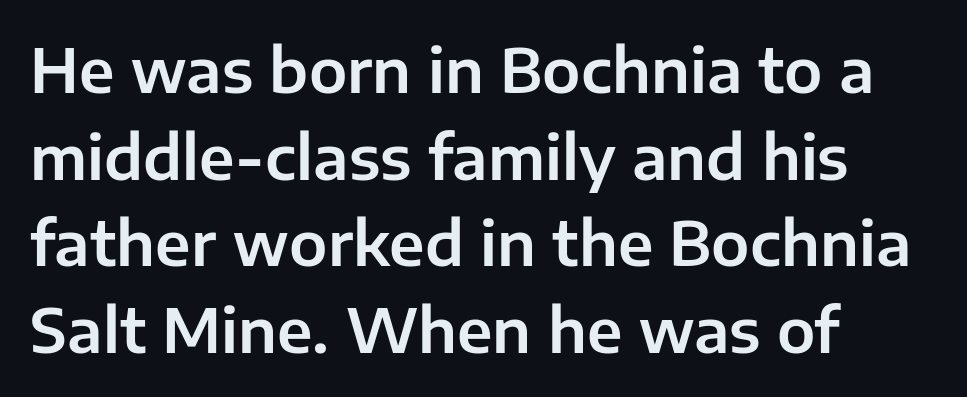
The image shows 61 px sans-serif type, upright; set left-aligned, normal line spacing (1.42x), normal letter spacing, not underlined; low stroke contrast and a medium x-height.
